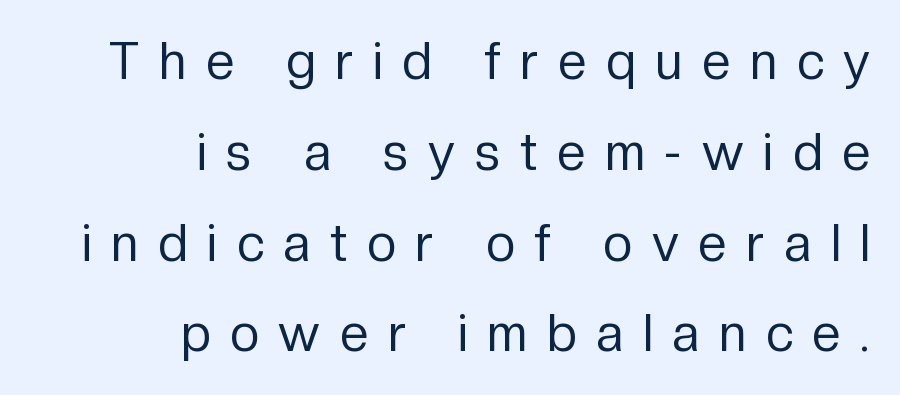
Q: Is the text bold? A: No.
Q: Is the text italic (slanted)? A: No, it is upright.
Q: Is the typeface a serif or a sans-serif typeface? A: Sans-serif.
Q: Is the text underlined? A: No.
Q: How is the paragraph aligned? A: Right-aligned.
Q: Is the spacing between letters normal or unusually wide? A: Unusually wide.
Q: Width (condensed, normal, or wide)? A: Normal.
Q: Stroke contrast? A: Low.
Q: x-height? A: Medium.
Q: Monospaced? A: No.
